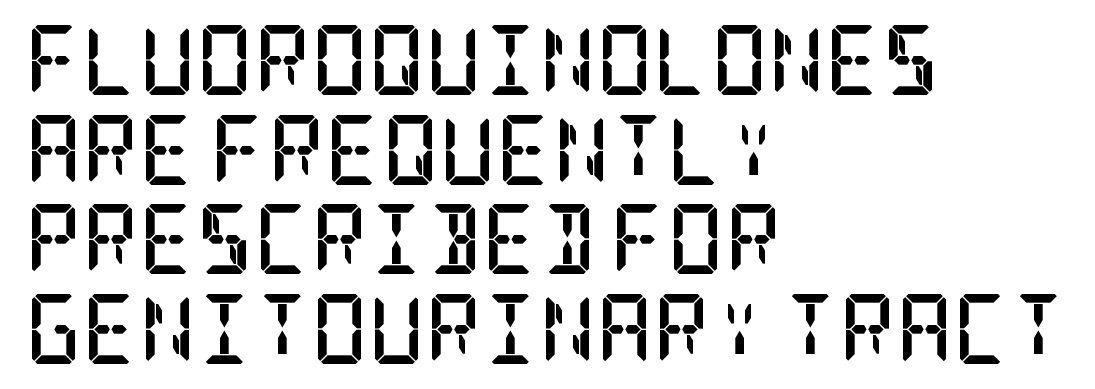
The image shows 70 px semibold, condensed serif type, upright; set left-aligned, normal line spacing (1.28x), normal letter spacing, not underlined; low stroke contrast and a large x-height.
